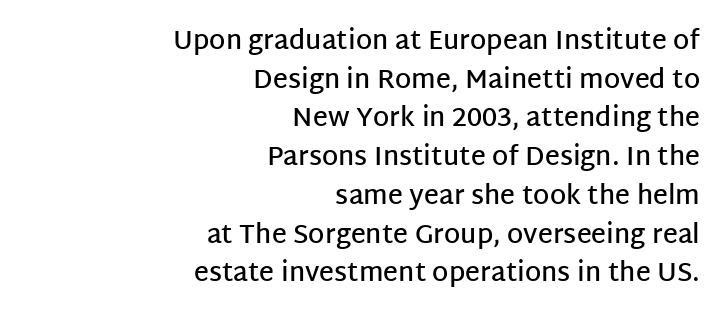
The image shows 26 px text type, upright; set right-aligned, normal line spacing (1.49x), normal letter spacing, not underlined.
